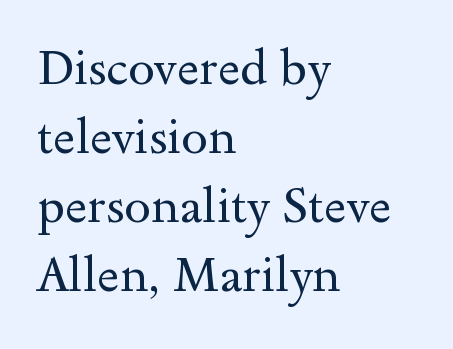
The image shows 48 px regular-weight, wide serif type, upright; set left-aligned, normal line spacing (1.44x), normal letter spacing, not underlined; a small x-height.
